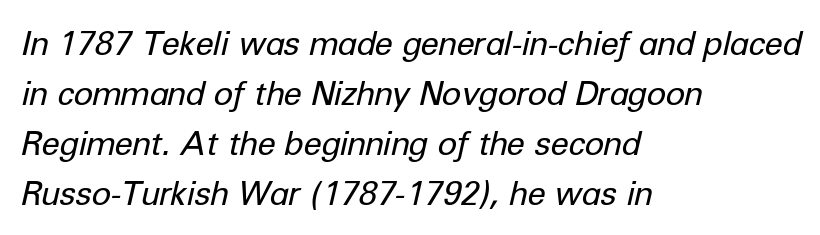
Layout note: lines flush left. Rendered with sloped, italic letterforms. Stroke mass is kept to a normal reading level or below. Rows of type keep a routine distance in the vertical direction. The foot of each line stays bare and open.
